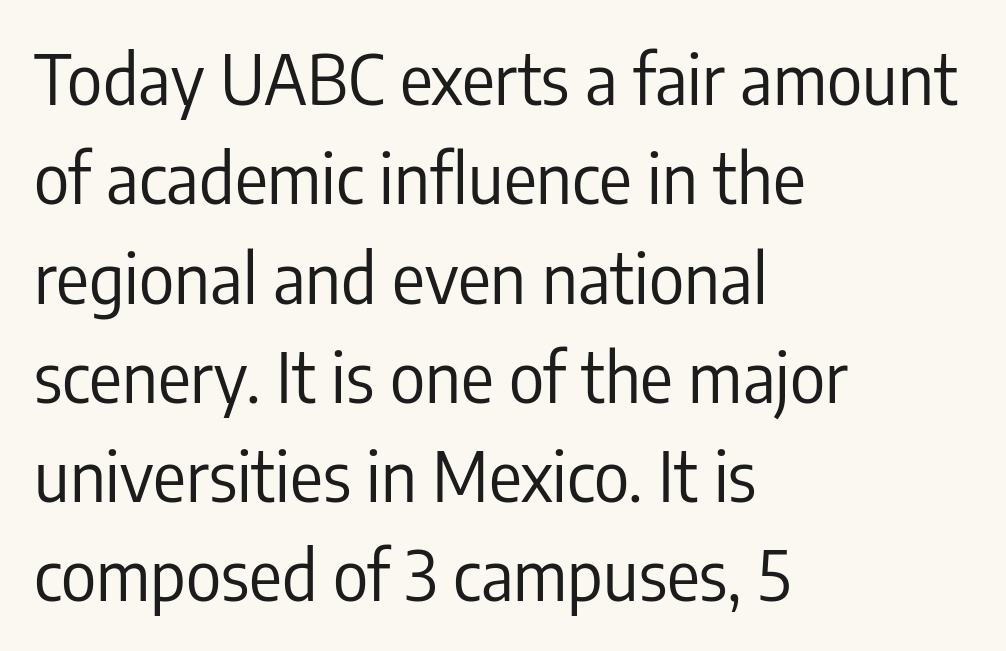
{"serif": "no", "italic": "no", "bold": "no", "weight": "regular", "width": "condensed", "stroke_contrast": "low", "x_height": "medium", "monospaced": "no", "underline": "no", "align": "left", "line_spacing": "normal", "line_spacing_ratio": 1.46, "letter_spacing": "normal", "letter_spacing_em": 0.0, "glyph_px": 68}
